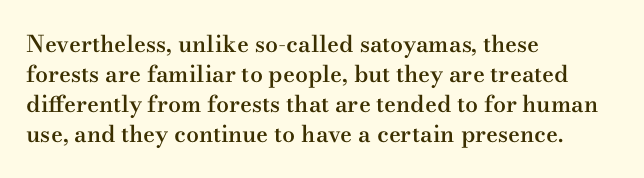
The image shows 23 px text type, upright; set left-aligned, normal line spacing (1.3x), normal letter spacing, not underlined.
